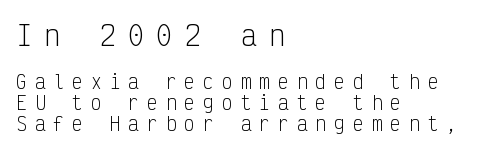
The image shows 27 px text type, upright; set left-aligned, line spacing 1.16x, unusually wide letter spacing (+0.44 em), not underlined; the first (top) block is 1.5x larger.
